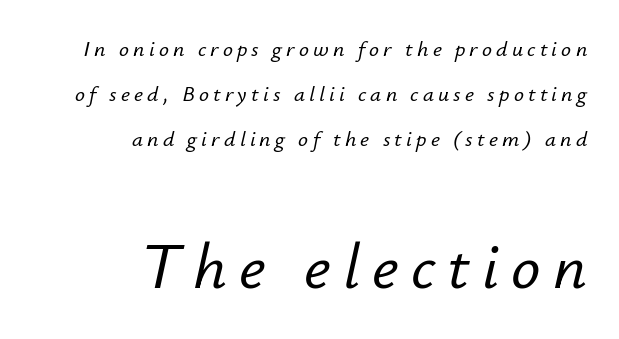
Slant detected: the letters are inclined. Alignment: flush right. Here the second block reads like a headline and the first like body copy. The zone under the glyphs is completely vacant. What's the leading like? Stretched, with rows far apart. A typesetter would call this proportional, since set widths differ per character.
